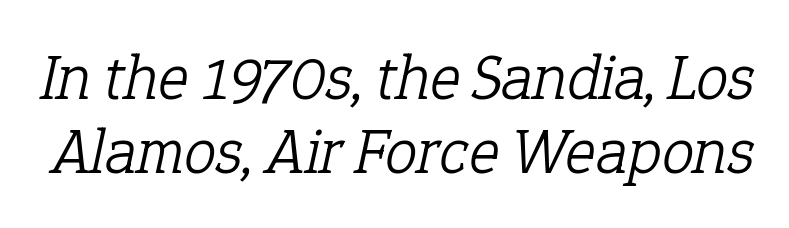
Stroke terminals: seriffed. The face used here is proportionally spaced, like ordinary book or web type. Is there much room between lines? No — they nearly touch. The area under the type is left untouched. Stroke mass is kept to a normal reading level or below. The gaps between neighbouring characters are ordinary and unremarkable.
